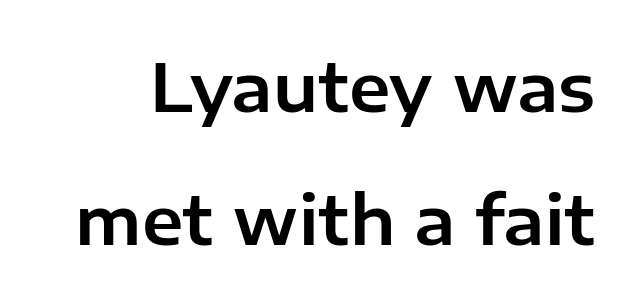
Nobody drew a line under any word here. The rendering uses natural spacing where letterforms have individual widths. Are there feet on the stems? There aren't — it's a sans. Horizontal bands of white between lines are thick stripes. If you drew a line through each stem, it would be perfectly vertical.
